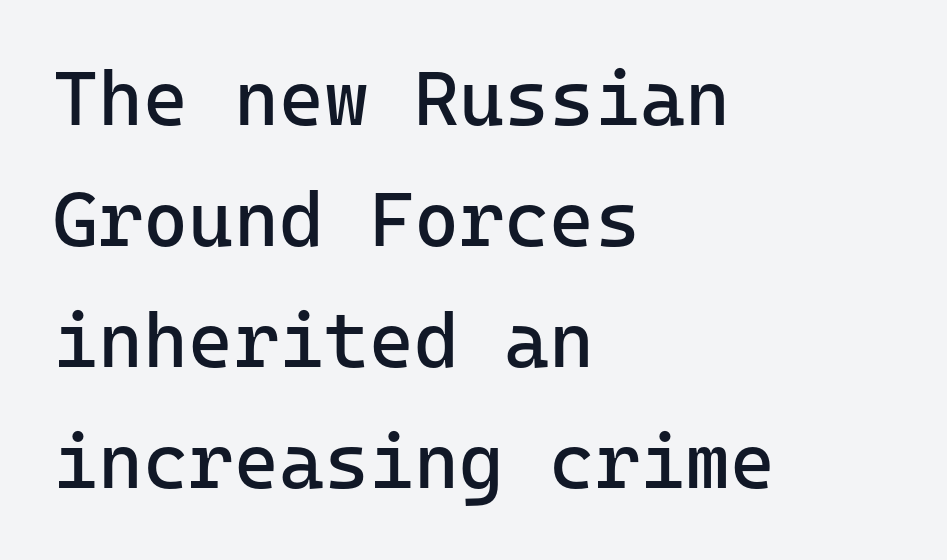
The image shows 77 px regular-weight sans-serif type, upright, monospaced; set left-aligned, normal line spacing (1.57x), normal letter spacing, not underlined; low stroke contrast and a medium x-height.
